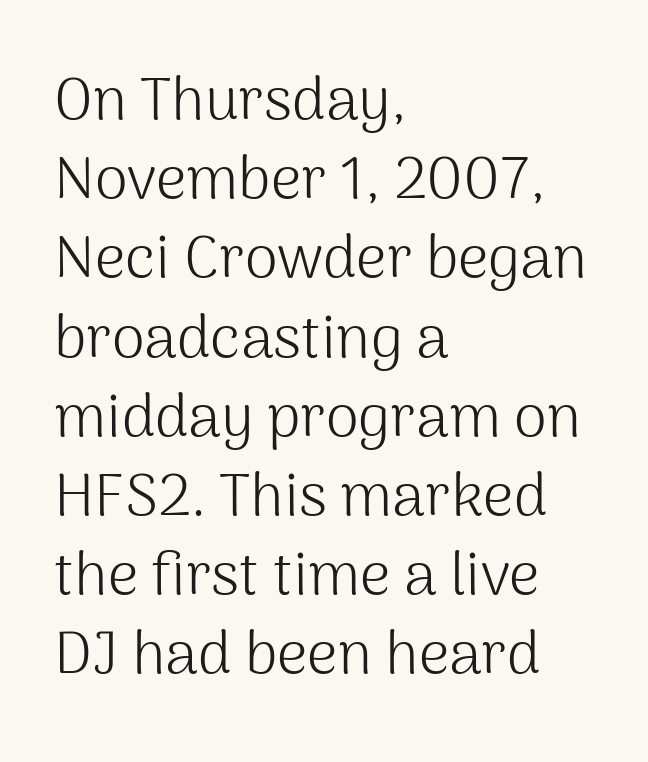
Q: Is the text bold? A: No.
Q: Is the text italic (slanted)? A: No, it is upright.
Q: Is the typeface a serif or a sans-serif typeface? A: Sans-serif.
Q: Is the text underlined? A: No.
Q: How is the paragraph aligned? A: Left-aligned.
Q: Is the spacing between letters normal or unusually wide? A: Normal.
Q: Is the spacing between lines tight, normal or loose? A: Normal.
Q: Width (condensed, normal, or wide)? A: Normal.
Q: Stroke contrast? A: Medium.
Q: x-height? A: Medium.
Q: Monospaced? A: No.
